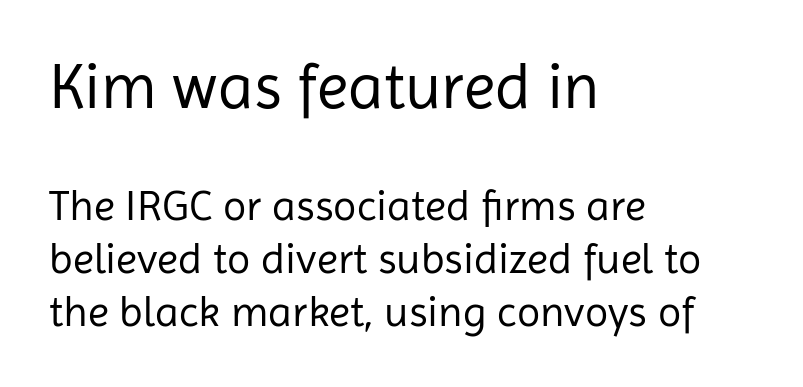
Tracking value appears to be zero — textbook default spacing. On a weight scale, this lands at 450 or below. Style check: upright. Layout note: lines flush left.
